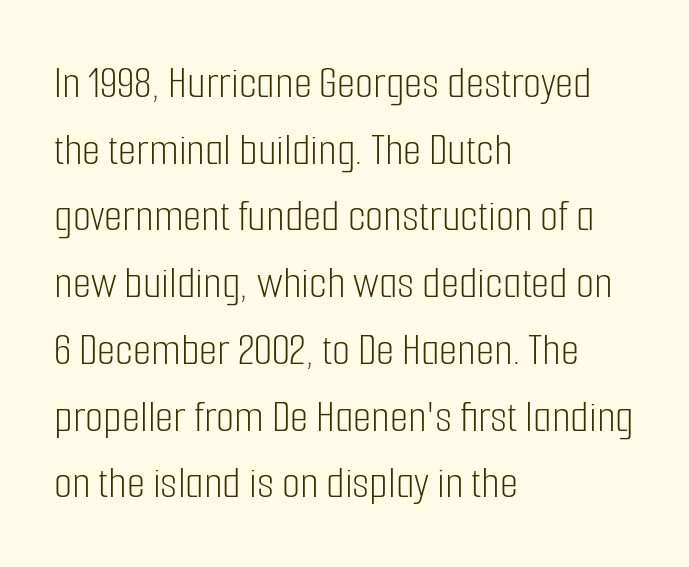
{"serif": "no", "italic": "no", "bold": "no", "weight": "light", "width": "condensed", "stroke_contrast": "low", "x_height": "medium", "monospaced": "no", "underline": "no", "align": "left", "line_spacing": "normal", "line_spacing_ratio": 1.42, "letter_spacing": "normal", "letter_spacing_em": 0.0, "glyph_px": 47}
